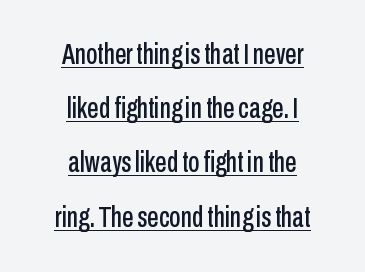
{"serif": "no", "italic": "no", "width": "condensed", "stroke_contrast": "low", "x_height": "medium", "monospaced": "no", "underline": "yes", "align": "center", "line_spacing_ratio": 1.87, "letter_spacing": "normal", "letter_spacing_em": 0.0, "glyph_px": 29}
